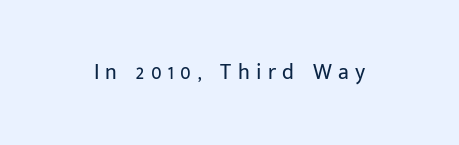
The image shows 22 px text type, upright; set unusually wide letter spacing (+0.29 em), not underlined.
